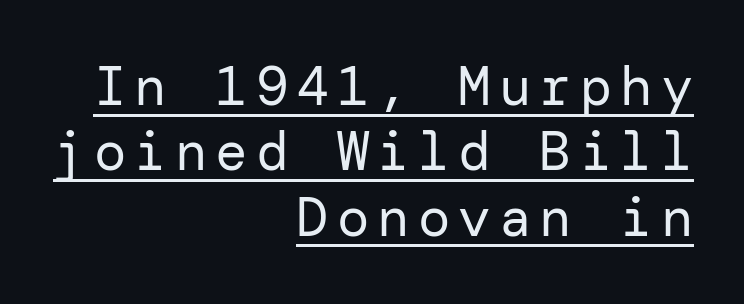
Check the space under the baseline: a stroke is drawn there. The lettering holds an erect, upright posture throughout. Short and long lines alike share a common ending point at right. A sans-serif font was chosen for this passage. The weight tops out at a normal text grade.
